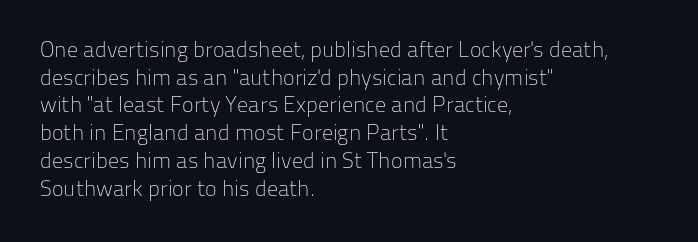
{"italic": "no", "bold": "no", "underline": "no", "align": "left", "line_spacing": "normal", "line_spacing_ratio": 1.26, "letter_spacing": "normal", "letter_spacing_em": 0.0, "glyph_px": 22}
